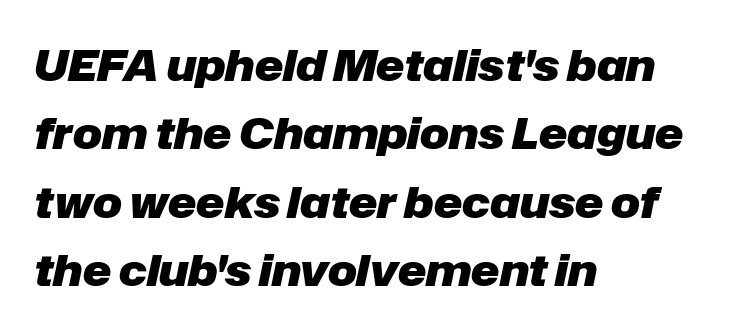
{"italic": "yes", "lean": "right", "slant_degrees": 12, "bold": "yes", "weight": "heavy", "width": "normal", "stroke_contrast": "low", "x_height": "medium", "monospaced": "no", "underline": "no", "align": "left", "line_spacing": "normal", "line_spacing_ratio": 1.59, "letter_spacing": "normal", "letter_spacing_em": 0.0, "glyph_px": 43}
